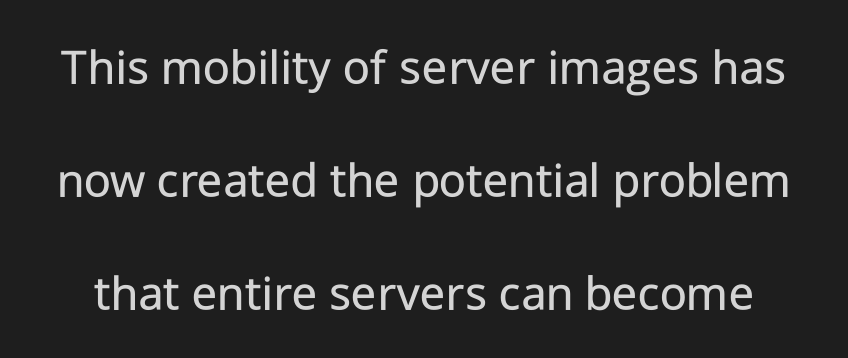
{"serif": "no", "italic": "no", "bold": "no", "weight": "regular", "width": "normal", "stroke_contrast": "low", "x_height": "medium", "monospaced": "no", "underline": "no", "line_spacing": "loose", "line_spacing_ratio": 2.17, "letter_spacing": "normal", "letter_spacing_em": 0.0, "glyph_px": 52}
